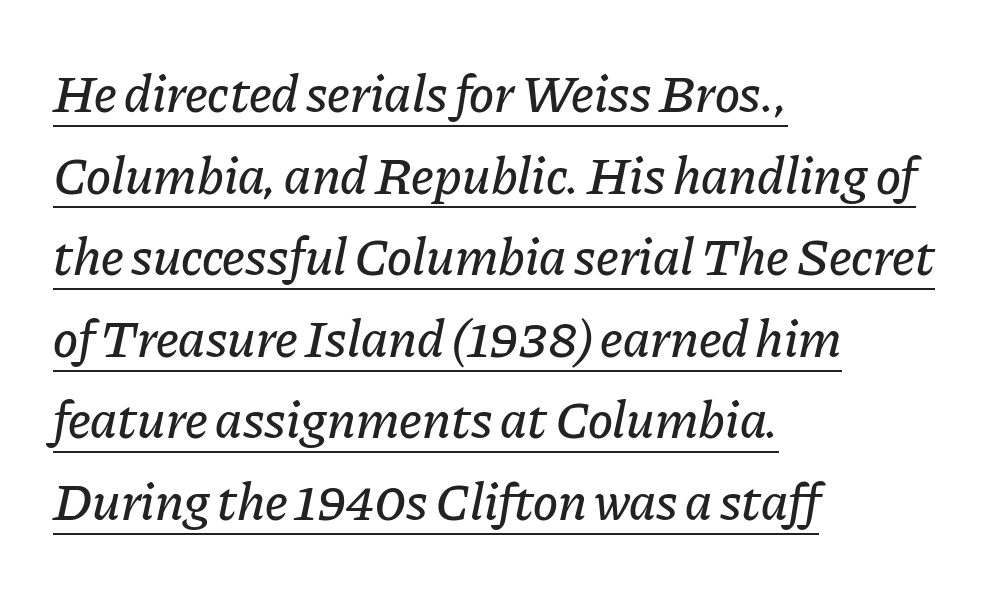
The image shows 53 px text type, italic (leaning right); set left-aligned, normal line spacing (1.54x), normal letter spacing, underlined; low stroke contrast and a medium x-height.
